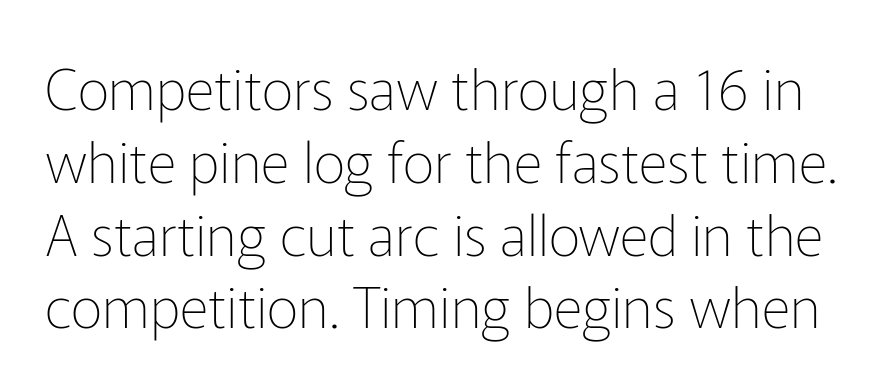
Stroke mass is kept to a normal reading level or below. What's the leading like? Ordinary, nothing unusual. The glyphs are unaccompanied by any horizontal stroke below them. I'd call this a sans setting — the letters go barefoot.
